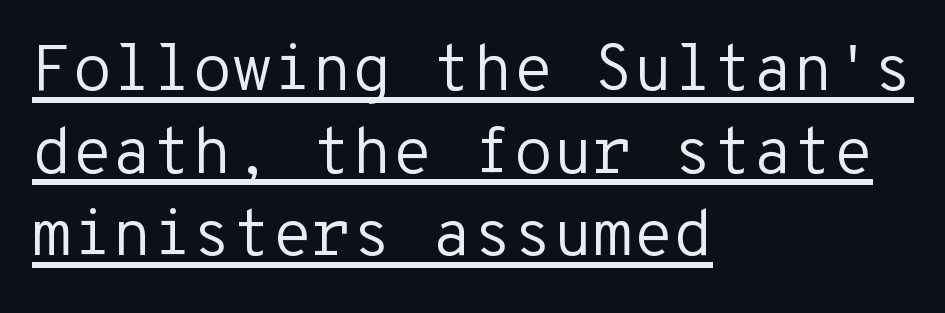
The image shows 65 px regular-weight sans-serif type, upright, monospaced; set left-aligned, normal line spacing (1.27x), normal letter spacing, underlined; low stroke contrast and a medium x-height.
